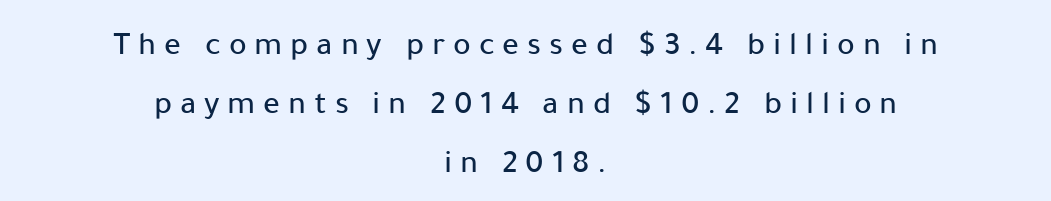
{"serif": "no", "italic": "no", "width": "normal", "stroke_contrast": "low", "x_height": "medium", "monospaced": "no", "underline": "no", "align": "center", "line_spacing_ratio": 1.79, "letter_spacing": "wide", "letter_spacing_em": 0.24, "glyph_px": 33}
